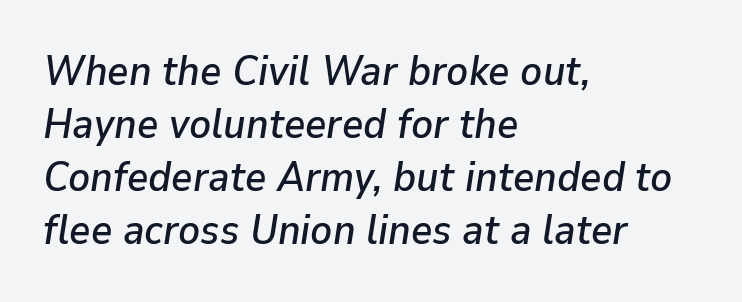
A typesetter would mark this as italic. The paragraph has a hard left edge and a soft right edge. Here the designer chose a conventional face with non-uniform glyph widths. Bare-footed words on every line. Baseline-to-baseline distance is the conventional proportion of letter height. Glyph-to-glyph distance matches everyday printed text.
